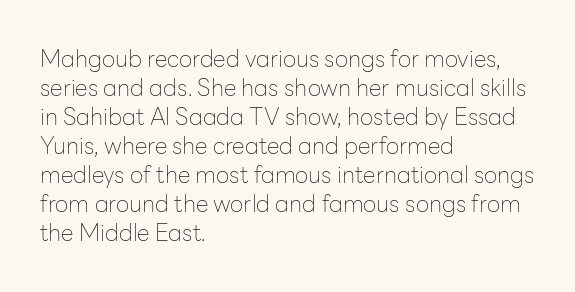
A typesetter would call this zero additional tracking. If you drew a line through each stem, it would be perfectly vertical. This block has exactly the height ordinary leading produces. Teacher's note: observe the even left margin — that is flush-left alignment. The area under the type is left untouched. This is not heavy type; no bold has been used.
